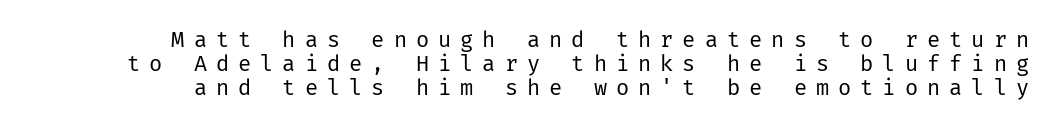
The image shows 22 px text type, upright; set tight line spacing (1.09x), unusually wide letter spacing (+0.41 em), not underlined.
